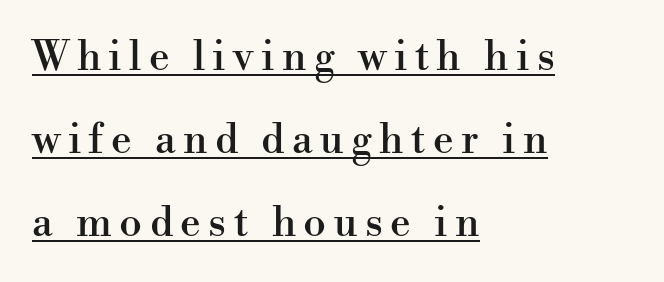
{"serif": "yes", "italic": "no", "width": "normal", "stroke_contrast": "high", "x_height": "small", "monospaced": "no", "underline": "yes", "align": "left", "line_spacing": "loose", "line_spacing_ratio": 2.02, "glyph_px": 41}
